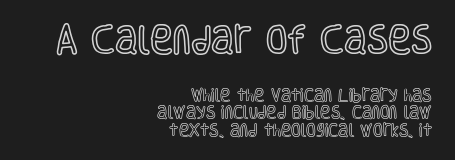
The passage shown stacks its lines at a standard gap. The specimen reads as upright at a glance. No extra tracking has been applied to these lines. Spacing verdict: proportional, widths tailored to each character.
